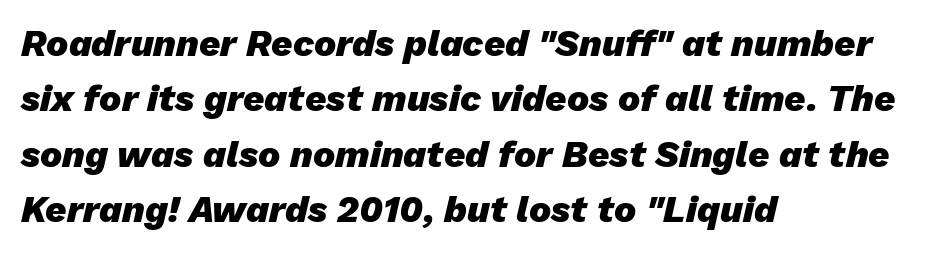
{"italic": "yes", "lean": "right", "slant_degrees": 13, "bold": "yes", "weight": "heavy", "width": "normal", "stroke_contrast": "low", "x_height": "medium", "monospaced": "no", "underline": "no", "align": "left", "line_spacing": "normal", "line_spacing_ratio": 1.5, "letter_spacing": "normal", "letter_spacing_em": 0.0, "glyph_px": 37}
